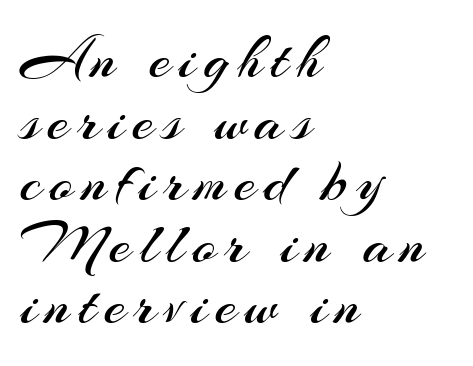
Q: Is the text bold? A: No.
Q: Is the text italic (slanted)? A: Yes.
Q: Is the typeface a serif or a sans-serif typeface? A: Sans-serif.
Q: Is the text underlined? A: No.
Q: How is the paragraph aligned? A: Left-aligned.
Q: Is the spacing between lines tight, normal or loose? A: Tight.
Q: Width (condensed, normal, or wide)? A: Normal.
Q: Stroke contrast? A: Medium.
Q: x-height? A: Small.
Q: Monospaced? A: No.
